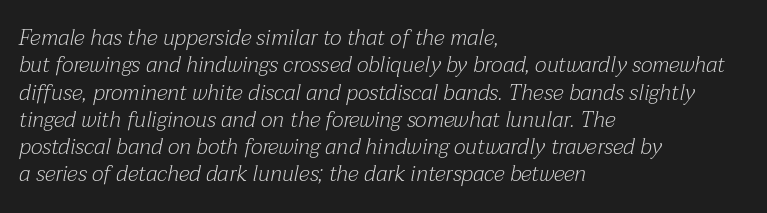
The image shows 22 px text type, italic (leaning right); set left-aligned, line spacing 1.24x, normal letter spacing, not underlined.
